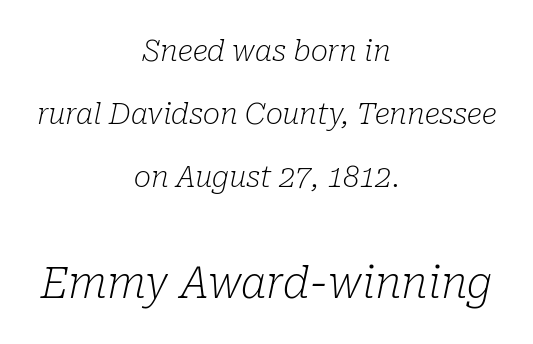
Unlike a clean sans, this face finishes its strokes with serifs. Caption: standard tracking, unaltered. You could not count columns in this text — the font is proportionally spaced. Does the leading feel generous? Absolutely, it's lavish. Size contrast runs from small at the top to large at the bottom. Heaviness? Minimal to ordinary, like unemphasized prose.
